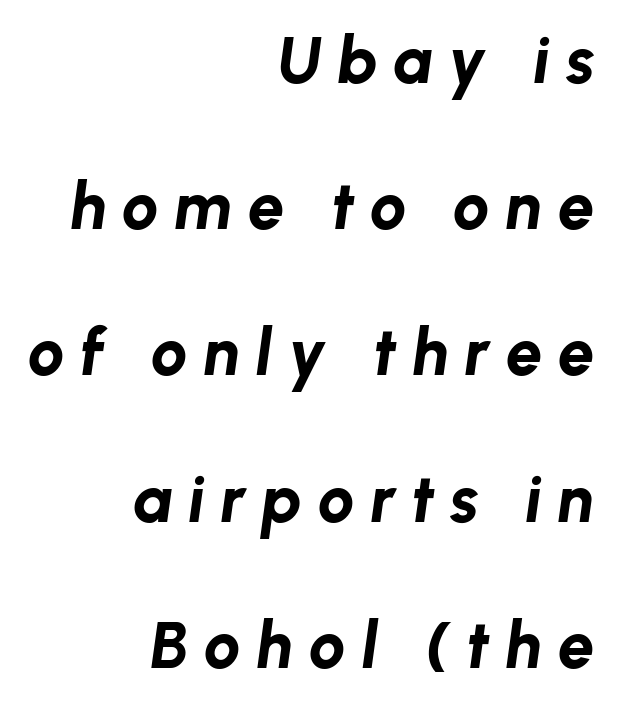
Notice the wide empty band between every row — that's loose leading. Note the varied advance widths — an 'i' is clearly narrower than an 'm'. The specimen reads as italic at a glance. Check the space under the baseline: it is left empty. A student would call this right alignment; a typographer would say flush right, rag left.
